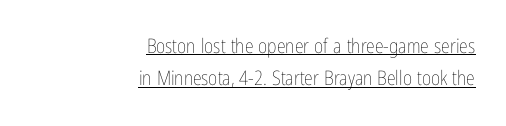
The rendering uses a moderate line-height, typical for paragraphs. Italic: no, the glyphs are upright roman. Weight: in the light-to-regular range. Looks like someone drew a line under every word here. You could call the tracking neutral — neither tight nor loose. Reading down the block, your eye finds every line finishing at a fixed right position.
